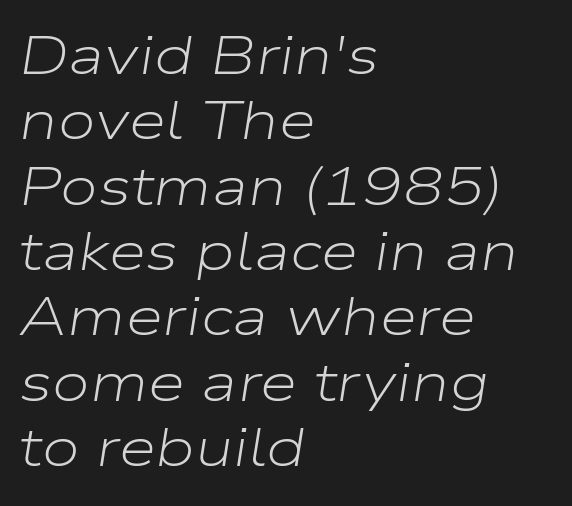
The image shows 54 px light, wide type, italic (leaning right); set left-aligned, line spacing 1.21x, normal letter spacing, not underlined; low stroke contrast and a medium x-height.
